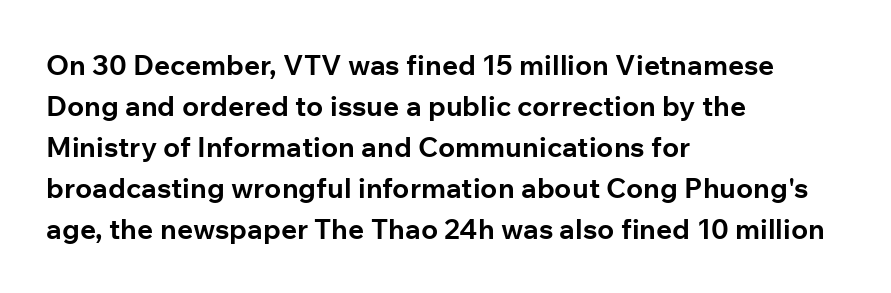
The image shows 28 px bold sans-serif type, upright; set left-aligned, normal line spacing (1.46x), normal letter spacing, not underlined; low stroke contrast and a medium x-height.
